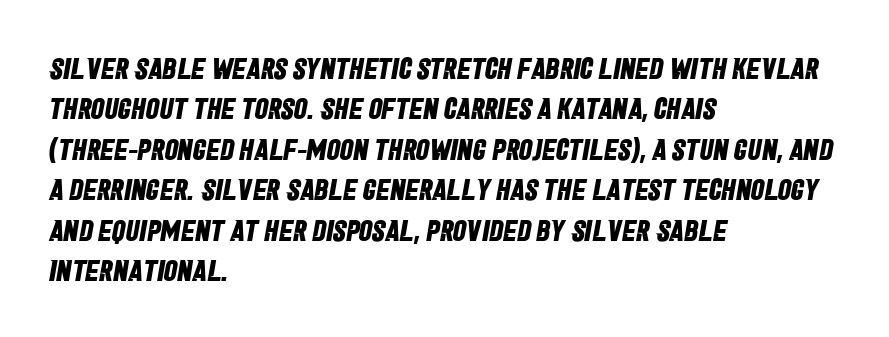
The image shows 30 px bold, condensed sans-serif type; set left-aligned, normal line spacing (1.35x), normal letter spacing, not underlined; low stroke contrast and a large x-height.
